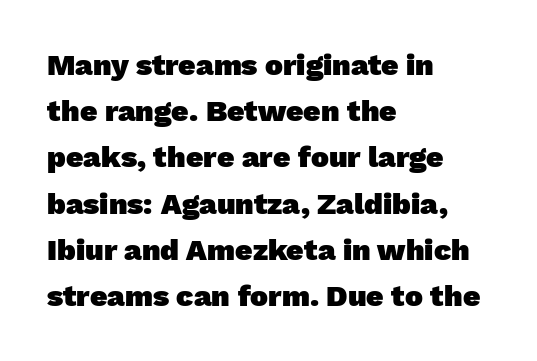
Q: Is the text bold? A: Yes.
Q: Is the typeface a serif or a sans-serif typeface? A: Sans-serif.
Q: Is the text underlined? A: No.
Q: How is the paragraph aligned? A: Left-aligned.
Q: Is the spacing between letters normal or unusually wide? A: Normal.
Q: Is the spacing between lines tight, normal or loose? A: Normal.
Q: Width (condensed, normal, or wide)? A: Normal.
Q: Stroke contrast? A: Low.
Q: x-height? A: Medium.
Q: Monospaced? A: No.
